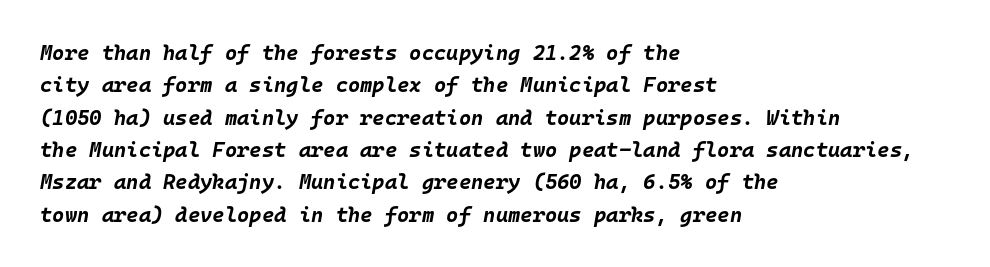
The image shows 21 px bold type, italic (leaning right); set left-aligned, normal line spacing (1.54x), normal letter spacing, not underlined.
